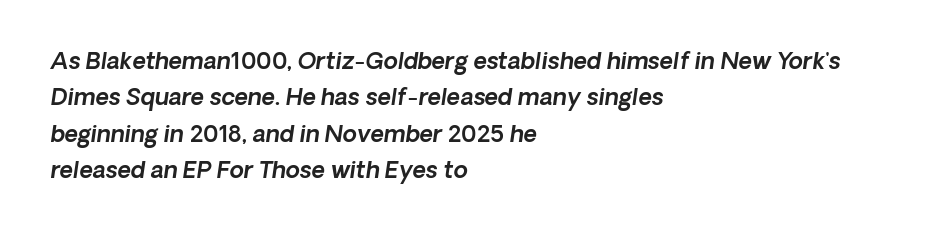
What stands out about the letter spacing? Nothing — it is the standard amount. This rendering features lettering with no underline. Casual observation: everything's shoved over to the left. The typography opts for an oblique posture over an upright one.
